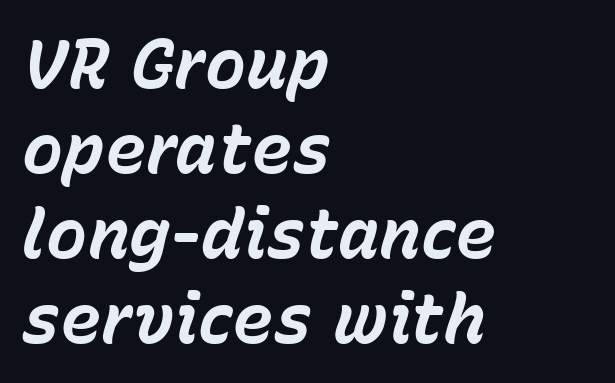
Q: Is the text bold? A: Yes.
Q: Is the text italic (slanted)? A: Yes, it leans right by about 15 degrees.
Q: Is the text underlined? A: No.
Q: How is the paragraph aligned? A: Left-aligned.
Q: Is the spacing between letters normal or unusually wide? A: Normal.
Q: Width (condensed, normal, or wide)? A: Normal.
Q: Stroke contrast? A: Low.
Q: x-height? A: Medium.
Q: Monospaced? A: No.
